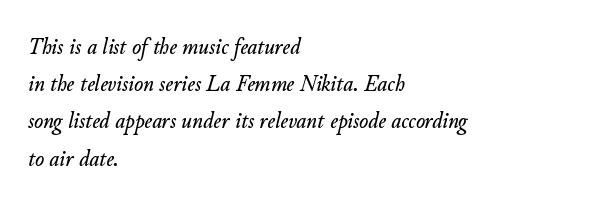
Q: Is the text italic (slanted)? A: Yes, it leans right by about 11 degrees.
Q: Is the text underlined? A: No.
Q: How is the paragraph aligned? A: Left-aligned.
Q: Is the spacing between letters normal or unusually wide? A: Normal.
Q: Is the spacing between lines tight, normal or loose? A: Normal.
